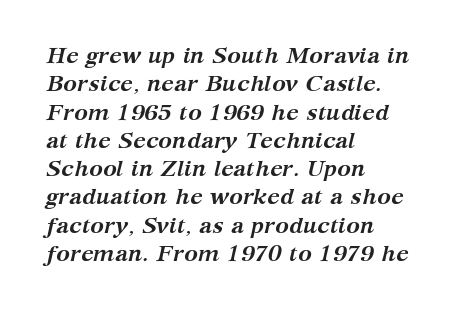
Q: Is the text bold? A: Yes.
Q: Is the text italic (slanted)? A: Yes, it leans right by about 12 degrees.
Q: Is the text underlined? A: No.
Q: How is the paragraph aligned? A: Left-aligned.
Q: Is the spacing between letters normal or unusually wide? A: Normal.
